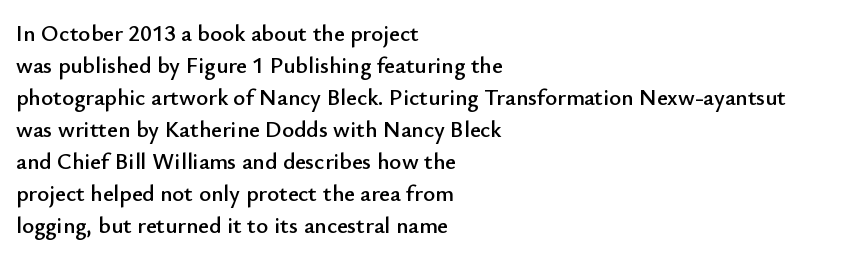
Q: Is the text italic (slanted)? A: No, it is upright.
Q: Is the text underlined? A: No.
Q: How is the paragraph aligned? A: Left-aligned.
Q: Is the spacing between letters normal or unusually wide? A: Normal.
Q: Is the spacing between lines tight, normal or loose? A: Normal.
